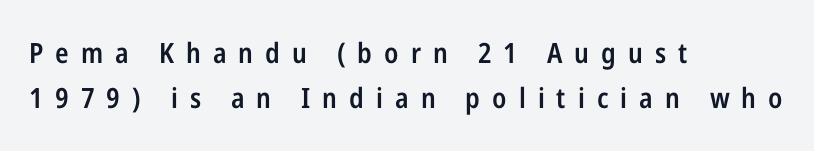
The image shows 28 px semibold, condensed sans-serif type, upright; set left-aligned, normal line spacing (1.62x), unusually wide letter spacing (+0.43 em), not underlined; low stroke contrast and a medium x-height.
